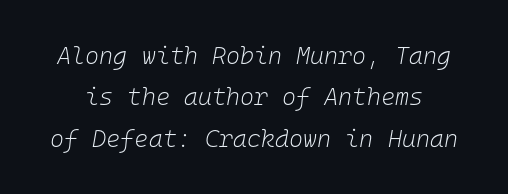
The specimen omits any rule beneath the text block's lines. The passage shown leans; its letterforms are oblique. Stem width sits at or under what a default text font uses. The letters sit at their default tracking, neither squeezed nor spread.
